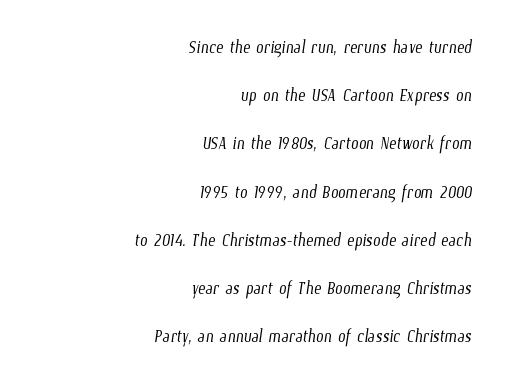
The image shows 22 px text type; set right-aligned, loose line spacing (2.19x), normal letter spacing, not underlined.
